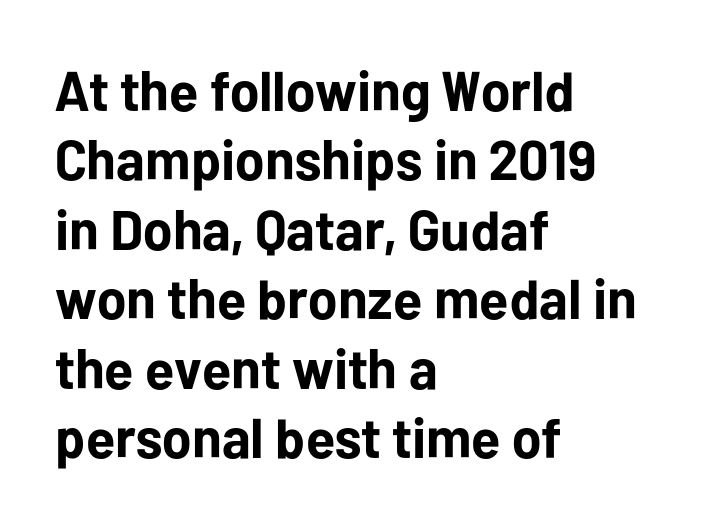
Q: Is the text bold? A: Yes.
Q: Is the text italic (slanted)? A: No, it is upright.
Q: Is the typeface a serif or a sans-serif typeface? A: Sans-serif.
Q: Is the text underlined? A: No.
Q: How is the paragraph aligned? A: Left-aligned.
Q: Is the spacing between letters normal or unusually wide? A: Normal.
Q: Width (condensed, normal, or wide)? A: Normal.
Q: Stroke contrast? A: Low.
Q: x-height? A: Medium.
Q: Monospaced? A: No.
